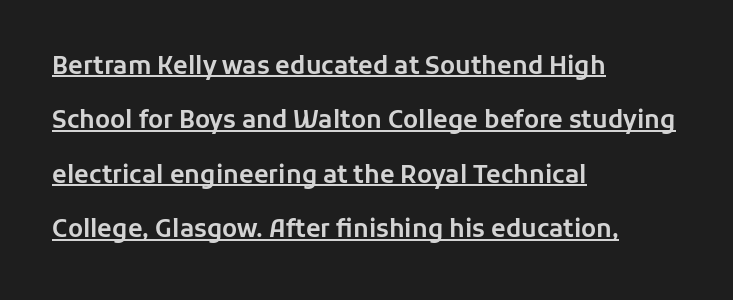
{"italic": "no", "underline": "yes", "align": "left", "line_spacing": "loose", "line_spacing_ratio": 2.27, "letter_spacing": "normal", "letter_spacing_em": 0.0, "glyph_px": 24}
